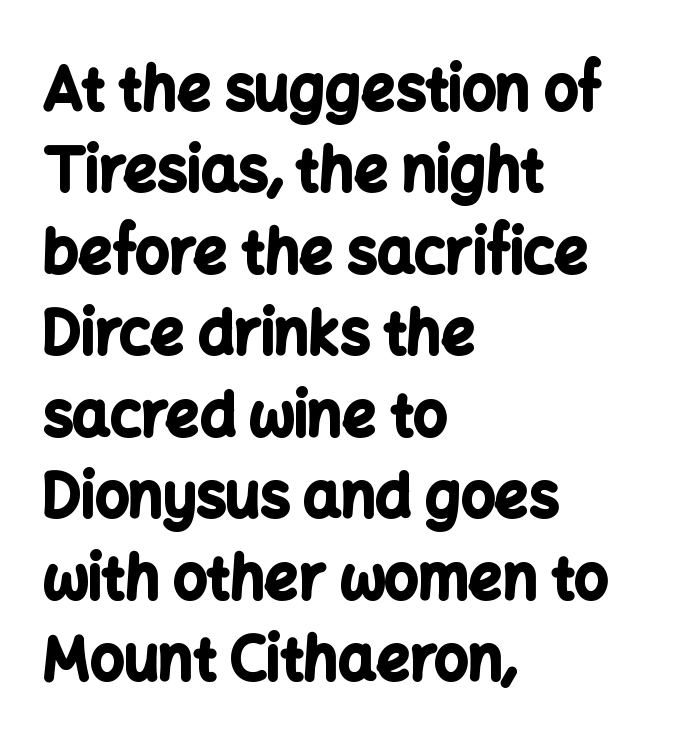
Q: Is the text bold? A: Yes.
Q: Is the text italic (slanted)? A: No, it is upright.
Q: Is the typeface a serif or a sans-serif typeface? A: Sans-serif.
Q: Is the text underlined? A: No.
Q: How is the paragraph aligned? A: Left-aligned.
Q: Is the spacing between letters normal or unusually wide? A: Normal.
Q: Is the spacing between lines tight, normal or loose? A: Normal.
Q: Width (condensed, normal, or wide)? A: Normal.
Q: Stroke contrast? A: Low.
Q: x-height? A: Medium.
Q: Monospaced? A: No.
